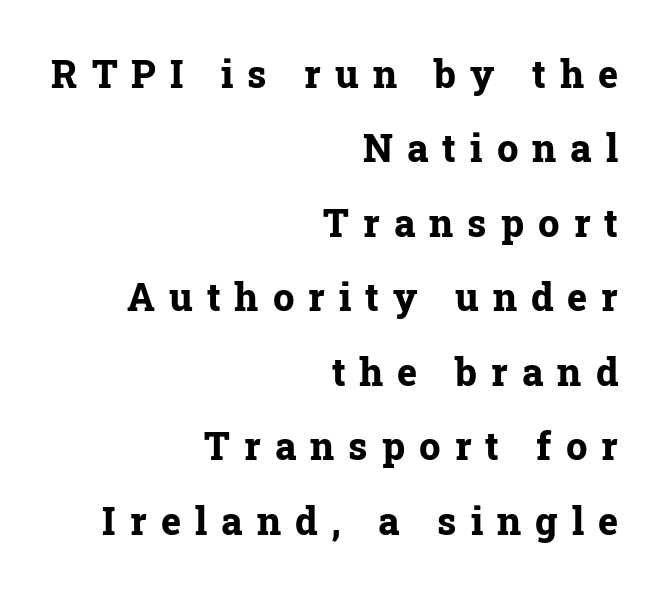
The image shows 38 px bold serif type, upright; set right-aligned, loose line spacing (1.96x), unusually wide letter spacing (+0.37 em), not underlined; low stroke contrast and a medium x-height.
